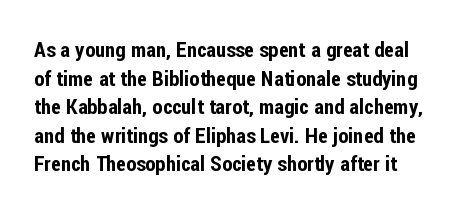
Q: Is the text italic (slanted)? A: No, it is upright.
Q: Is the text underlined? A: No.
Q: Is the spacing between letters normal or unusually wide? A: Normal.
Q: Is the spacing between lines tight, normal or loose? A: Normal.
